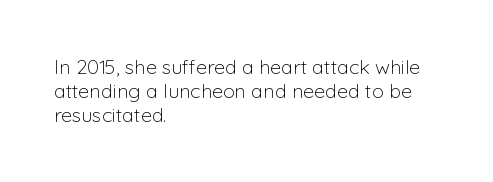
The image shows 20 px text type, upright; set left-aligned, line spacing 1.21x, normal letter spacing, not underlined.
